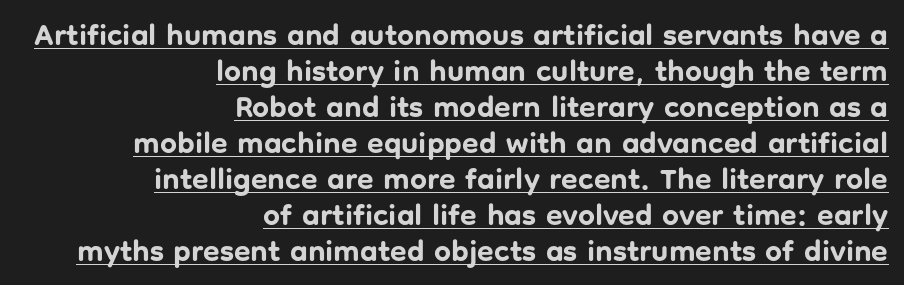
Standard letterfit; no display-style spreading of the glyphs. Regarding serifs, this sample does without them. In designer terms, the underline attribute is active on this setting. The lines are quadded right.
